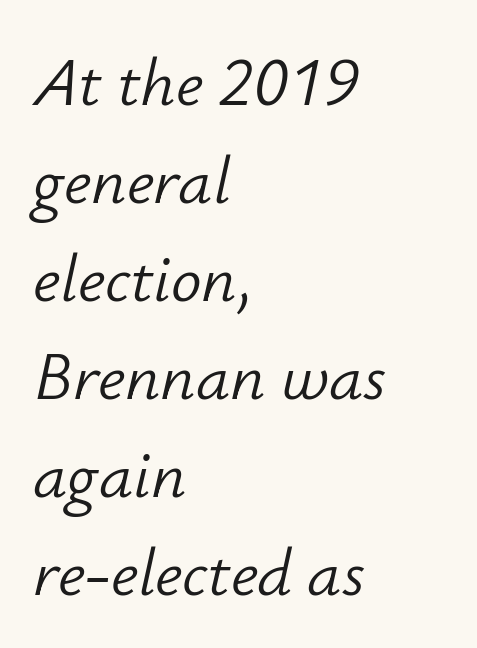
The image shows 68 px light type, italic (leaning right); set left-aligned, normal line spacing (1.44x), normal letter spacing, not underlined; low stroke contrast and a small x-height.
